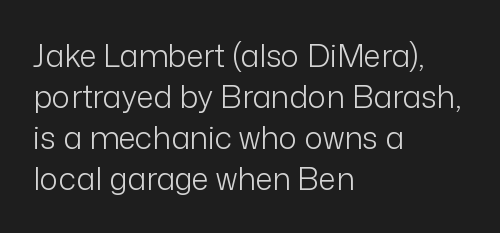
{"serif": "no", "italic": "no", "bold": "no", "weight": "light", "width": "normal", "stroke_contrast": "low", "x_height": "medium", "monospaced": "no", "underline": "no", "align": "left", "line_spacing": "normal", "line_spacing_ratio": 1.32, "letter_spacing": "normal", "letter_spacing_em": 0.0, "glyph_px": 31}
